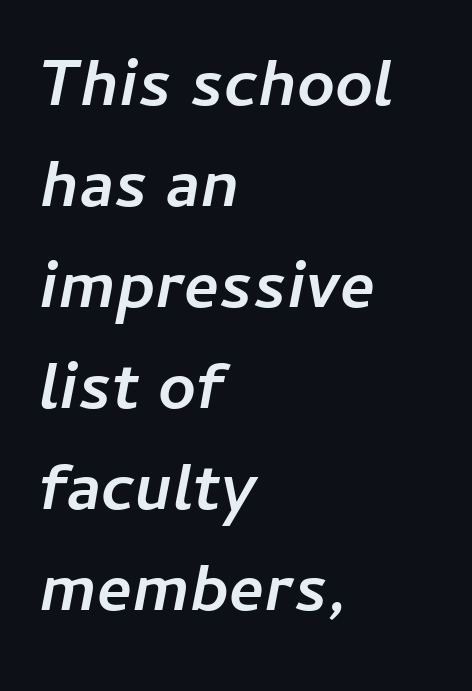
The image shows 66 px semibold type, italic (leaning right); set left-aligned, normal line spacing (1.53x), normal letter spacing, not underlined; low stroke contrast and a medium x-height.
